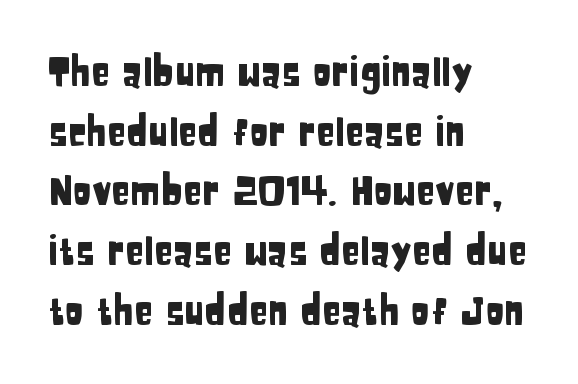
A roman cut, with each character standing at attention. The rendering shows plain stroke endings on the letterforms — a sans-serif design. The passage shown is not underscored anywhere. Each line starts at the same left margin while the right side varies. The passage shown is typed in a proportional face where columns would drift. If you measured baseline to baseline, you'd find a middling distance.
